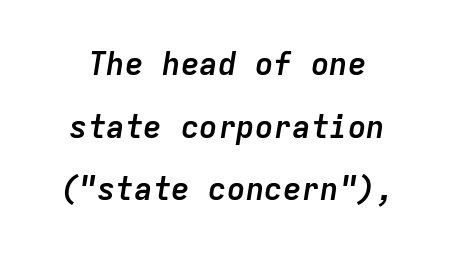
Q: Is the text bold? A: Yes.
Q: Is the text italic (slanted)? A: Yes, it leans right by about 9 degrees.
Q: Is the text underlined? A: No.
Q: Is the spacing between letters normal or unusually wide? A: Normal.
Q: Is the spacing between lines tight, normal or loose? A: Loose.
Q: Width (condensed, normal, or wide)? A: Normal.
Q: Stroke contrast? A: Low.
Q: x-height? A: Medium.
Q: Monospaced? A: Yes.
